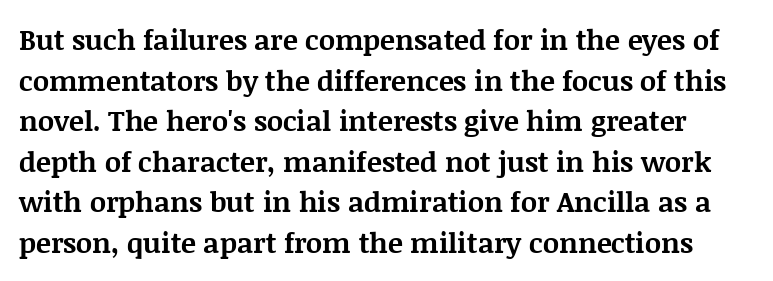
{"serif": "yes", "italic": "no", "bold": "yes", "weight": "bold", "width": "normal", "stroke_contrast": "medium", "x_height": "large", "monospaced": "no", "underline": "no", "line_spacing": "normal", "line_spacing_ratio": 1.45, "letter_spacing": "normal", "letter_spacing_em": 0.0, "glyph_px": 28}
